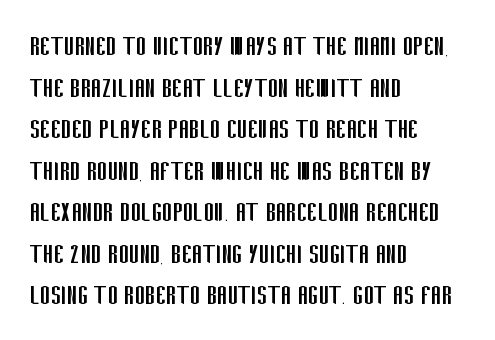
Q: Is the text bold? A: No.
Q: Is the text italic (slanted)? A: No, it is upright.
Q: Is the typeface a serif or a sans-serif typeface? A: Sans-serif.
Q: Is the text underlined? A: No.
Q: How is the paragraph aligned? A: Left-aligned.
Q: Is the spacing between letters normal or unusually wide? A: Normal.
Q: Is the spacing between lines tight, normal or loose? A: Normal.
Q: Width (condensed, normal, or wide)? A: Condensed.
Q: Stroke contrast? A: Low.
Q: x-height? A: Large.
Q: Monospaced? A: No.
